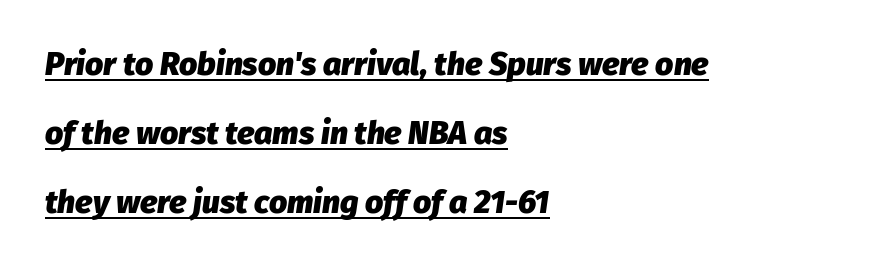
Q: Is the text bold? A: Yes.
Q: Is the text italic (slanted)? A: Yes, it leans right by about 8 degrees.
Q: Is the text underlined? A: Yes.
Q: How is the paragraph aligned? A: Left-aligned.
Q: Is the spacing between letters normal or unusually wide? A: Normal.
Q: Is the spacing between lines tight, normal or loose? A: Loose.
Q: Width (condensed, normal, or wide)? A: Normal.
Q: Stroke contrast? A: Low.
Q: x-height? A: Medium.
Q: Monospaced? A: No.
